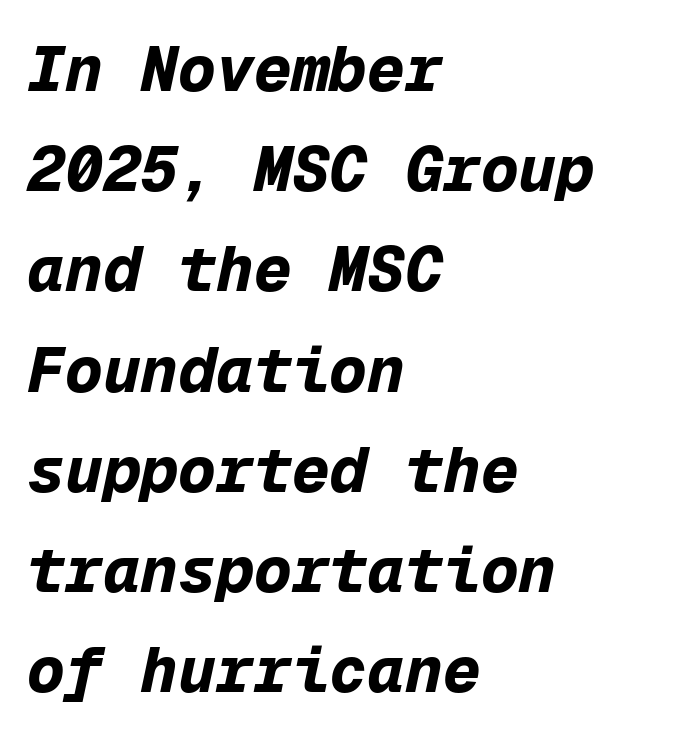
Line spacing here is normal. Line starts are locked; line ends wander. This sample uses an oblique cut, with every glyph tilted off the vertical. The baseline area is clear.
